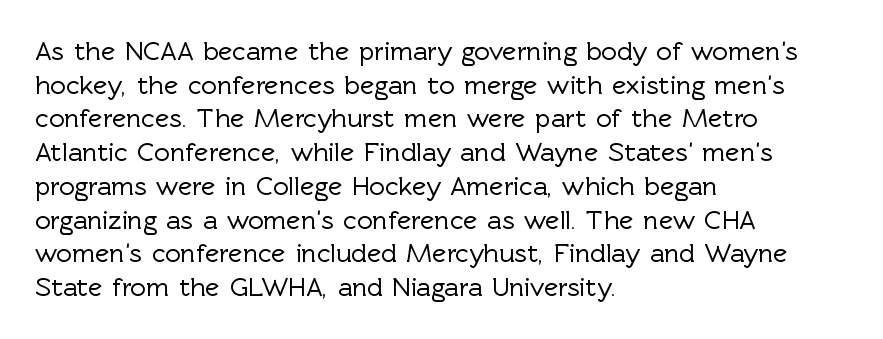
This is the regular roman posture of the typeface. Does extra space separate the letters? No, they use regular spacing. One-word summary of the alignment: left. How would I describe the line gaps? Plain and ordinary.
